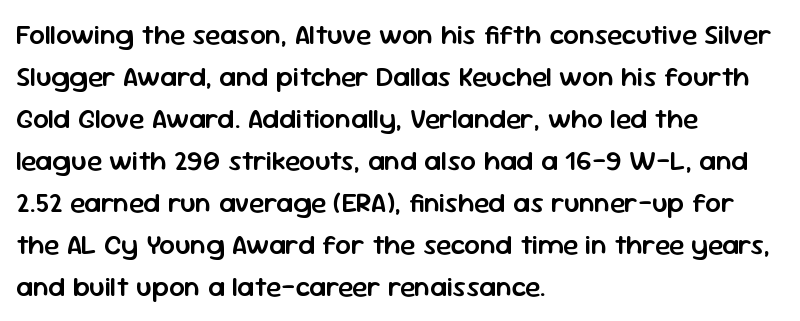
Spacing verdict: proportional, widths tailored to each character. Compared with a centered layout, this one pins lines to the left instead. As a designer I'd log this as weight 600, semibold. Style check: upright. Normally led — the rows are evenly, conventionally spaced. Nothing unusual about the tracking: characters are spaced as the font intends.
